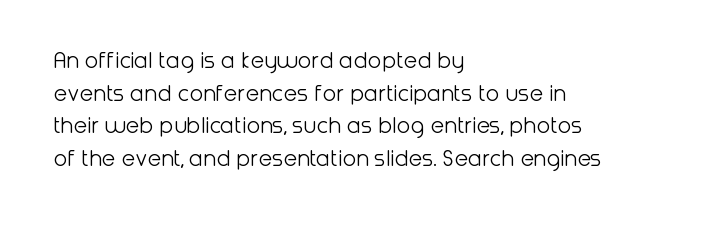
{"italic": "no", "bold": "no", "underline": "no", "align": "left", "line_spacing": "normal", "line_spacing_ratio": 1.31, "letter_spacing": "normal", "letter_spacing_em": 0.0, "glyph_px": 25}
